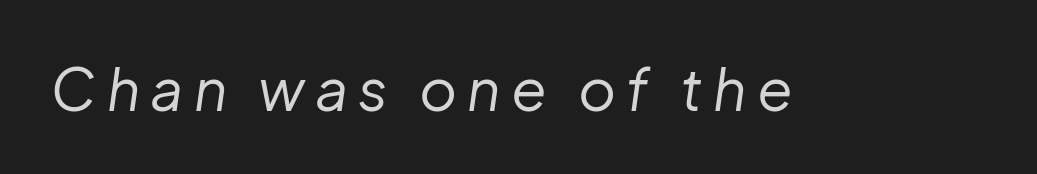
{"italic": "yes", "lean": "right", "slant_degrees": 8, "bold": "no", "weight": "regular", "width": "normal", "stroke_contrast": "low", "x_height": "medium", "monospaced": "no", "underline": "no", "glyph_px": 58}
